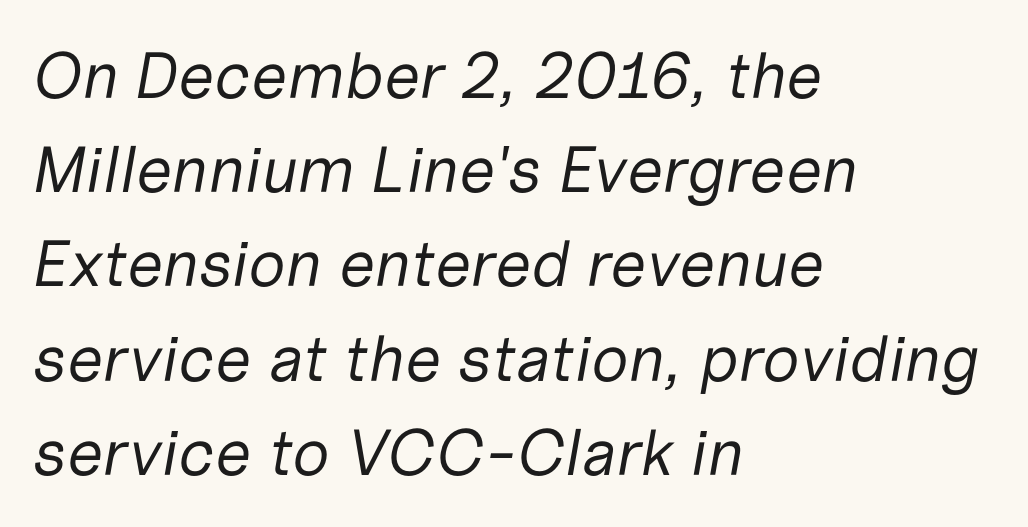
Descenders are the only things crossing below the line. This sample is left-justified, so line endings fall wherever the words run out. Varying glyph widths throughout — classic text-font behaviour. Horizontal bands of white between lines are of average thickness. Is this a heavy cut? Hardly; it is regular or lighter.
